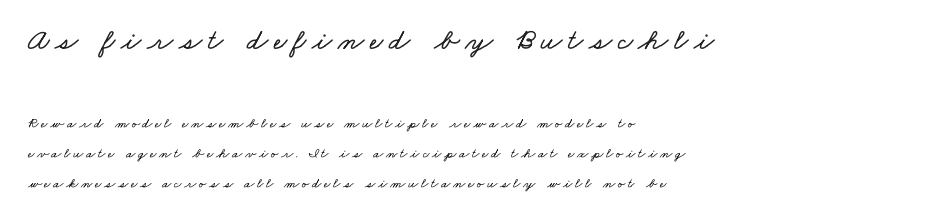
Horizontal alignment here is leftward, the default for most running prose. Lines of text with bare space underneath. Proportional: the letters do not fall into vertical columns. You get the large type first, then a drop to smaller type. If you measured baseline to baseline, you'd find a long distance.
